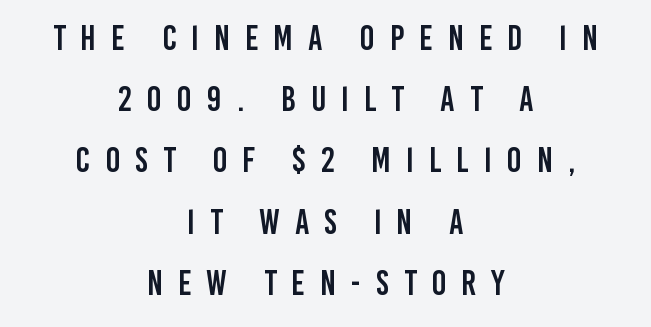
Q: Is the text italic (slanted)? A: No, it is upright.
Q: Is the typeface a serif or a sans-serif typeface? A: Sans-serif.
Q: Is the text underlined? A: No.
Q: How is the paragraph aligned? A: Centered.
Q: Is the spacing between letters normal or unusually wide? A: Unusually wide.
Q: Width (condensed, normal, or wide)? A: Condensed.
Q: Stroke contrast? A: Low.
Q: x-height? A: Large.
Q: Monospaced? A: No.
